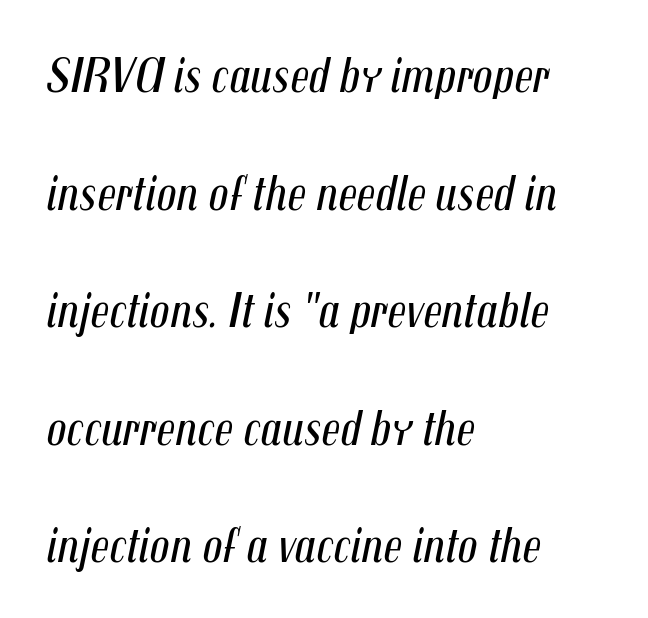
{"italic": "yes", "lean": "right", "slant_degrees": 12, "bold": "no", "weight": "regular", "width": "condensed", "stroke_contrast": "medium", "x_height": "medium", "monospaced": "no", "underline": "no", "align": "left", "line_spacing": "loose", "line_spacing_ratio": 2.4, "letter_spacing": "normal", "letter_spacing_em": 0.0, "glyph_px": 49}
